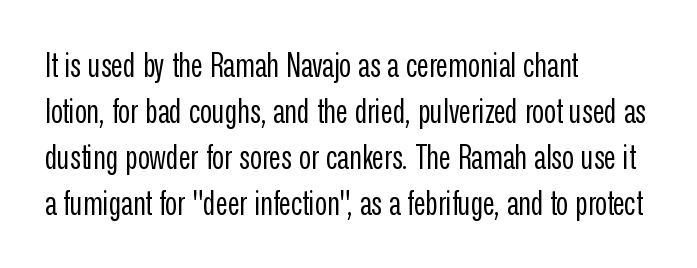
{"serif": "no", "italic": "no", "bold": "no", "weight": "regular", "width": "condensed", "stroke_contrast": "low", "x_height": "medium", "monospaced": "no", "underline": "no", "align": "left", "line_spacing": "normal", "line_spacing_ratio": 1.39, "letter_spacing": "normal", "letter_spacing_em": 0.0, "glyph_px": 33}
